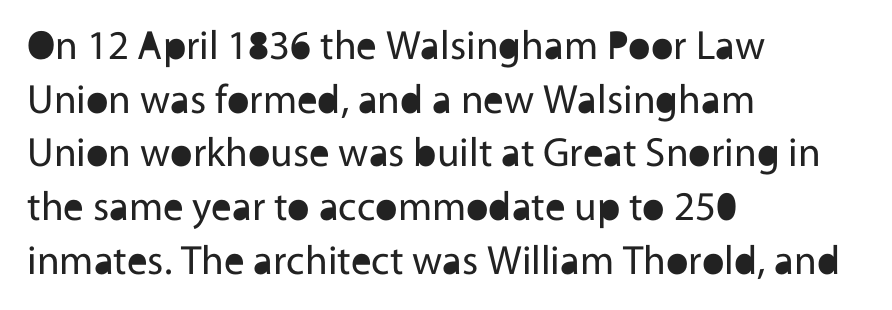
The image shows 41 px regular-weight sans-serif type, upright; set left-aligned, normal line spacing (1.31x), normal letter spacing, not underlined; a medium x-height.
